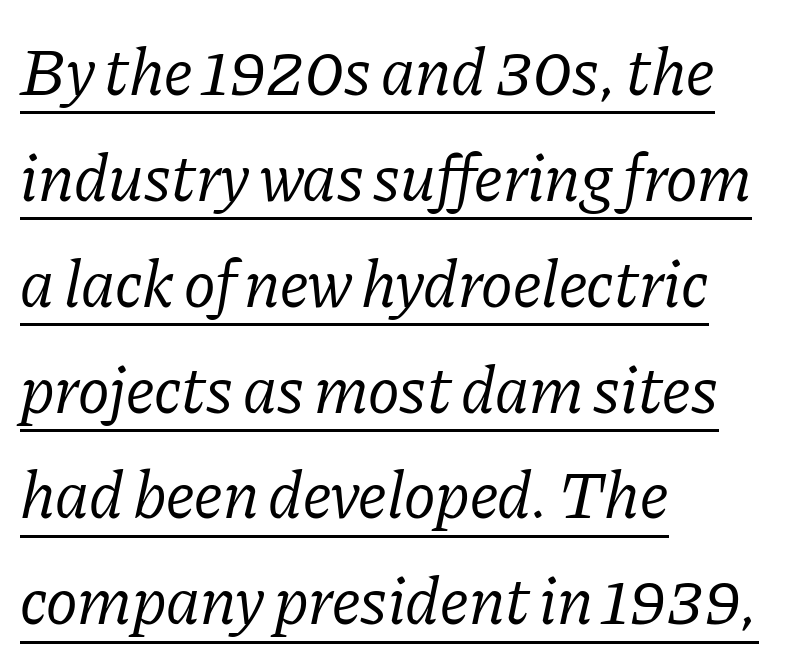
Q: Is the text bold? A: No.
Q: Is the text italic (slanted)? A: Yes, it leans right by about 11 degrees.
Q: Is the typeface a serif or a sans-serif typeface? A: Serif.
Q: Is the text underlined? A: Yes.
Q: How is the paragraph aligned? A: Left-aligned.
Q: Is the spacing between letters normal or unusually wide? A: Normal.
Q: Is the spacing between lines tight, normal or loose? A: Normal.
Q: Width (condensed, normal, or wide)? A: Normal.
Q: Stroke contrast? A: Low.
Q: x-height? A: Medium.
Q: Monospaced? A: No.
